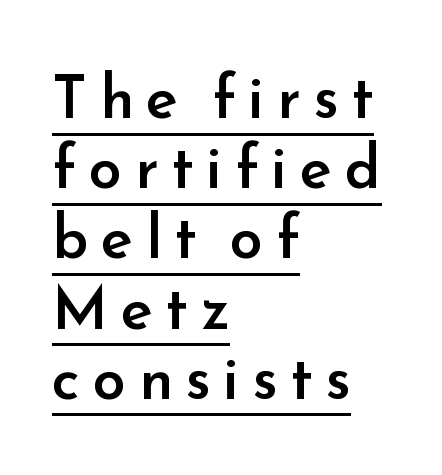
{"serif": "no", "italic": "no", "bold": "semi", "weight": "semibold", "width": "normal", "stroke_contrast": "low", "x_height": "small", "monospaced": "no", "underline": "yes", "align": "left", "line_spacing_ratio": 1.17, "letter_spacing": "wide", "letter_spacing_em": 0.21, "glyph_px": 60}
